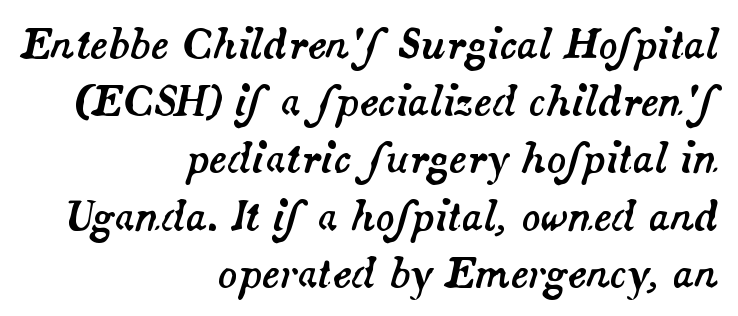
The image shows 40 px text type, italic (leaning right); set right-aligned, normal line spacing (1.43x), normal letter spacing, not underlined; medium stroke contrast and a small x-height.
